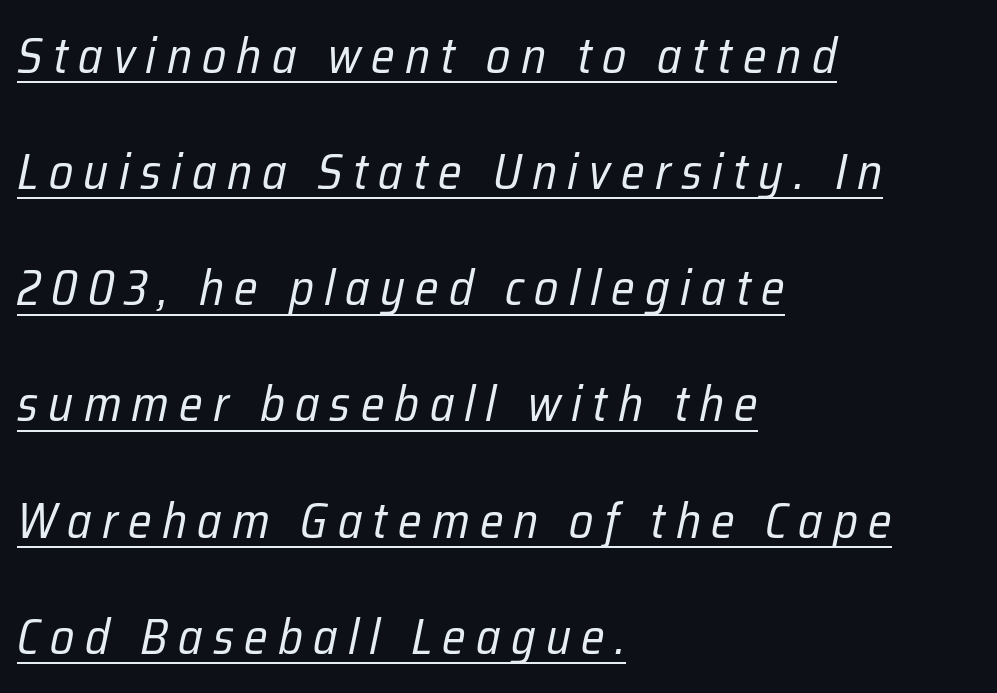
Q: Is the text bold? A: No.
Q: Is the text italic (slanted)? A: Yes, it leans right by about 12 degrees.
Q: Is the text underlined? A: Yes.
Q: How is the paragraph aligned? A: Left-aligned.
Q: Is the spacing between letters normal or unusually wide? A: Unusually wide.
Q: Is the spacing between lines tight, normal or loose? A: Loose.
Q: Width (condensed, normal, or wide)? A: Condensed.
Q: Stroke contrast? A: Low.
Q: x-height? A: Medium.
Q: Monospaced? A: No.
